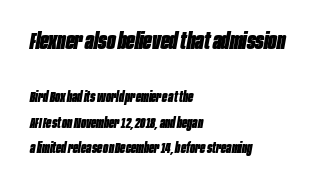
{"italic": "yes", "lean": "right", "slant_degrees": 10, "bold": "yes", "underline": "no", "align": "left", "line_spacing_ratio": 1.82, "letter_spacing": "normal", "letter_spacing_em": 0.0, "larger_block": "first", "size_ratio": 1.64, "glyph_px": 23}
